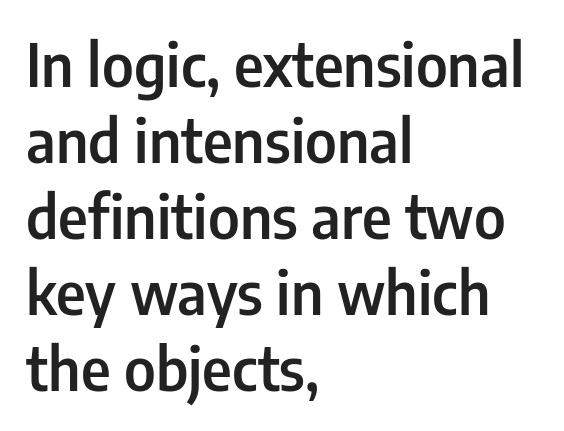
Q: Is the text bold? A: Semi-bold.
Q: Is the text italic (slanted)? A: No, it is upright.
Q: Is the typeface a serif or a sans-serif typeface? A: Sans-serif.
Q: Is the text underlined? A: No.
Q: How is the paragraph aligned? A: Left-aligned.
Q: Is the spacing between letters normal or unusually wide? A: Normal.
Q: Is the spacing between lines tight, normal or loose? A: Normal.
Q: Width (condensed, normal, or wide)? A: Condensed.
Q: Stroke contrast? A: Low.
Q: x-height? A: Medium.
Q: Monospaced? A: No.
